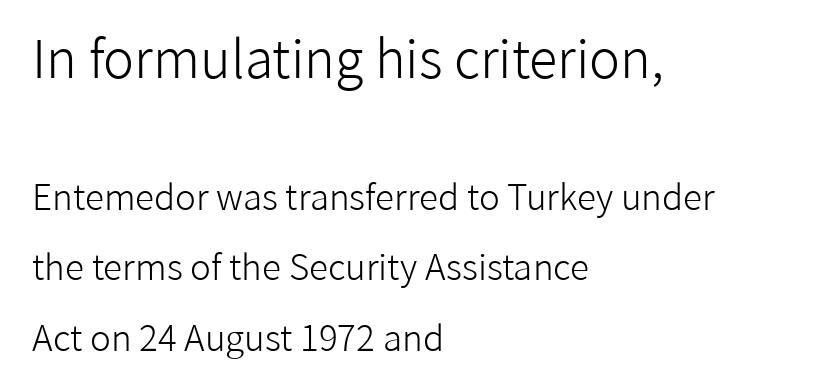
{"serif": "no", "italic": "no", "bold": "no", "weight": "light", "width": "normal", "stroke_contrast": "low", "x_height": "medium", "monospaced": "no", "underline": "no", "align": "left", "line_spacing": "loose", "line_spacing_ratio": 2.02, "letter_spacing": "normal", "letter_spacing_em": 0.0, "larger_block": "first", "size_ratio": 1.49, "glyph_px": 52}
